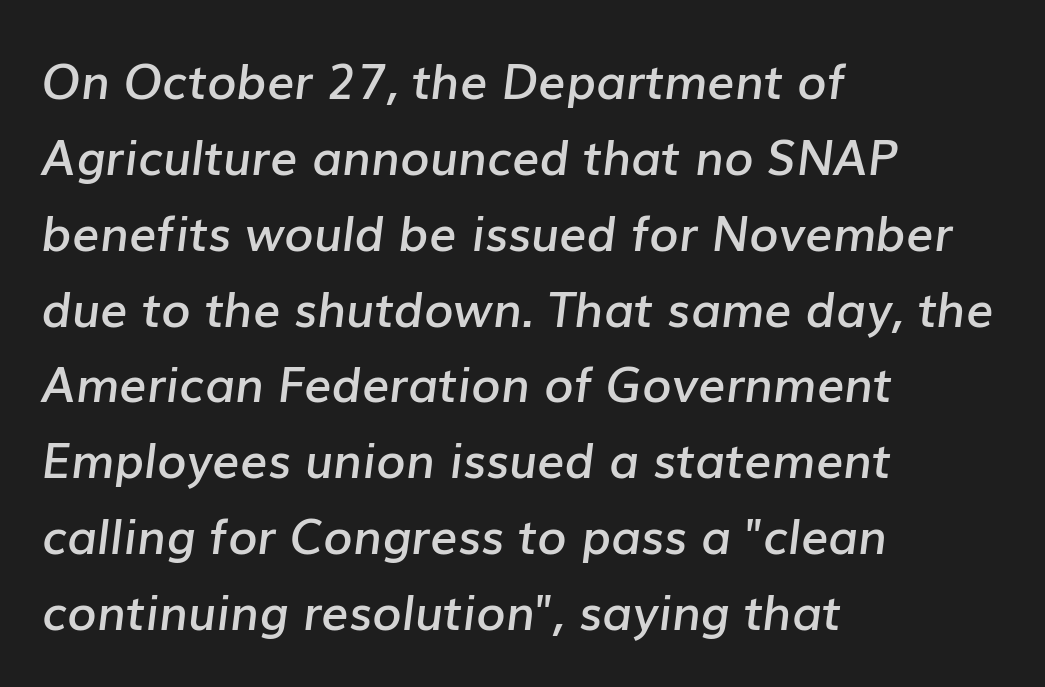
Does the leading feel generous? No, just average. Descenders hang freely into open space. Tracking here is standard; glyphs follow each other at the usual distance. The passage shown leans; its letterforms are oblique. Look at the stroke-to-counter ratio: somewhat heavy, a semibold.
